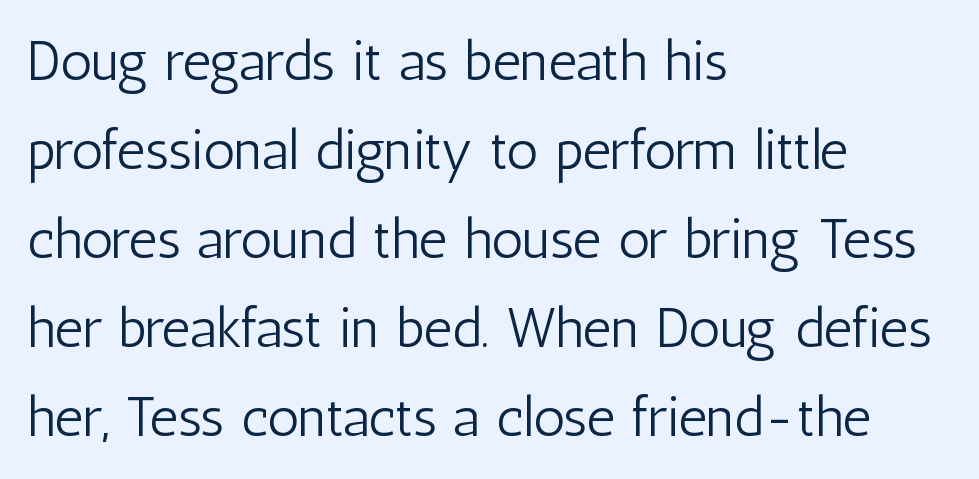
The image shows 56 px light, condensed sans-serif type, upright; set left-aligned, normal line spacing (1.59x), normal letter spacing, not underlined; low stroke contrast and a medium x-height.
